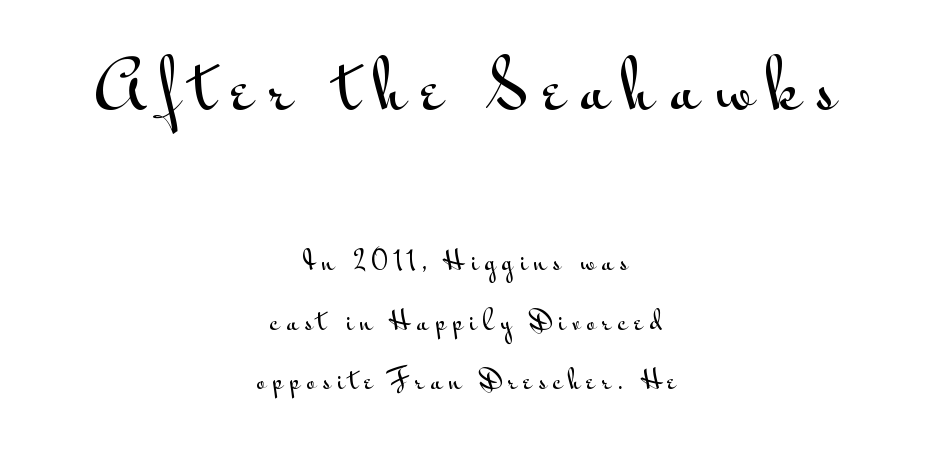
The image shows 63 px wide sans-serif type; set centered, loose line spacing (2.38x), unusually wide letter spacing (+0.26 em), not underlined; the first (top) block is 2.52x larger; medium stroke contrast and a small x-height.
